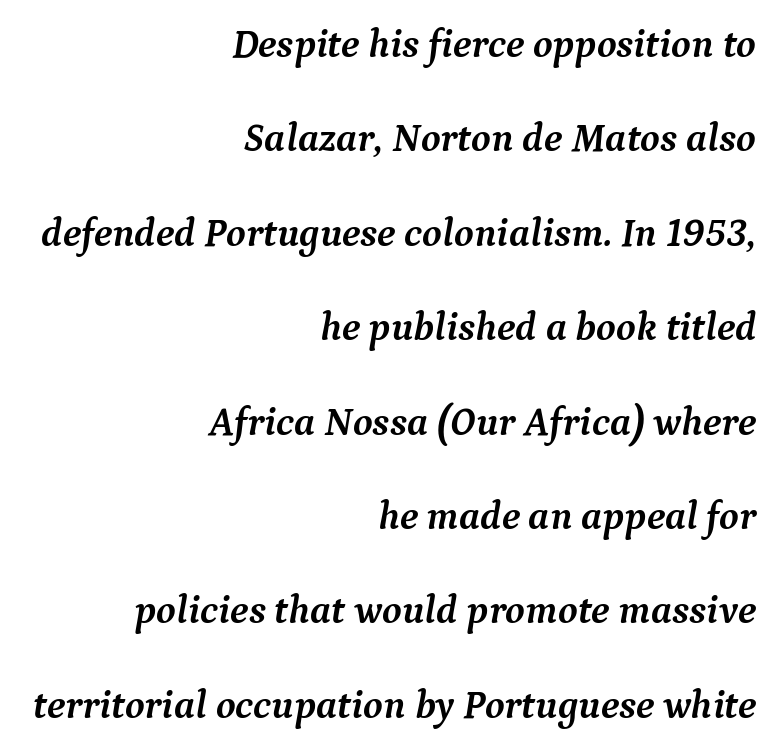
{"serif": "yes", "italic": "yes", "lean": "right", "slant_degrees": 9, "bold": "yes", "weight": "semibold", "width": "normal", "stroke_contrast": "medium", "x_height": "medium", "monospaced": "no", "underline": "no", "align": "right", "line_spacing": "loose", "line_spacing_ratio": 2.36, "letter_spacing": "normal", "letter_spacing_em": 0.0, "glyph_px": 40}
